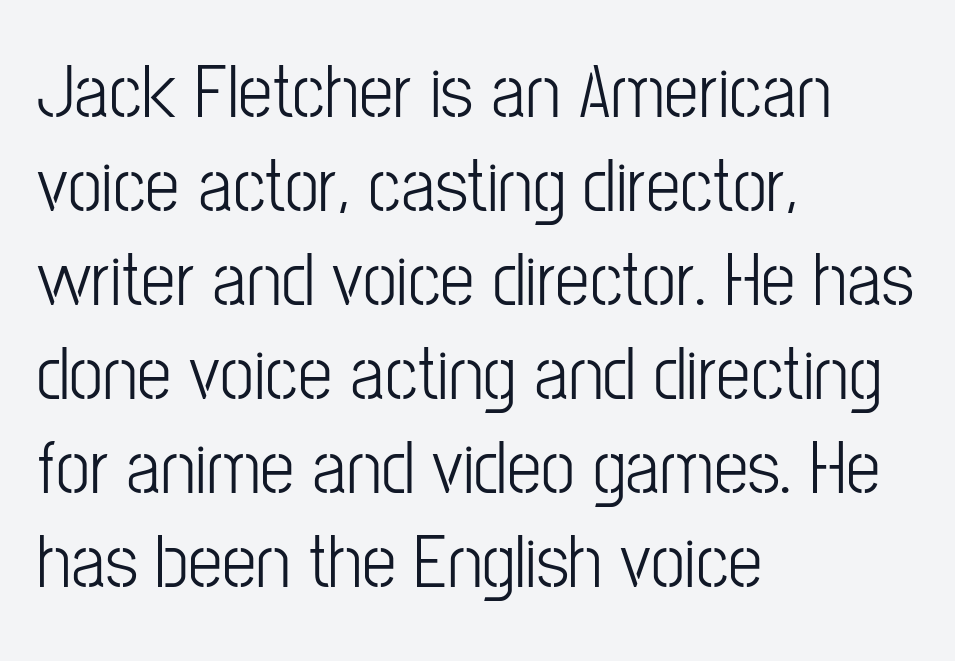
Q: Is the text italic (slanted)? A: No, it is upright.
Q: Is the typeface a serif or a sans-serif typeface? A: Sans-serif.
Q: Is the text underlined? A: No.
Q: How is the paragraph aligned? A: Left-aligned.
Q: Is the spacing between letters normal or unusually wide? A: Normal.
Q: Width (condensed, normal, or wide)? A: Condensed.
Q: Stroke contrast? A: Low.
Q: x-height? A: Medium.
Q: Monospaced? A: No.
